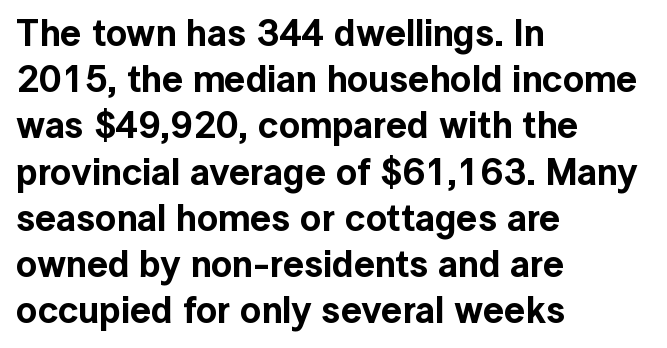
Q: Is the text italic (slanted)? A: No, it is upright.
Q: Is the typeface a serif or a sans-serif typeface? A: Sans-serif.
Q: Is the text underlined? A: No.
Q: How is the paragraph aligned? A: Left-aligned.
Q: Is the spacing between letters normal or unusually wide? A: Normal.
Q: Is the spacing between lines tight, normal or loose? A: Normal.
Q: Width (condensed, normal, or wide)? A: Normal.
Q: x-height? A: Medium.
Q: Monospaced? A: No.
